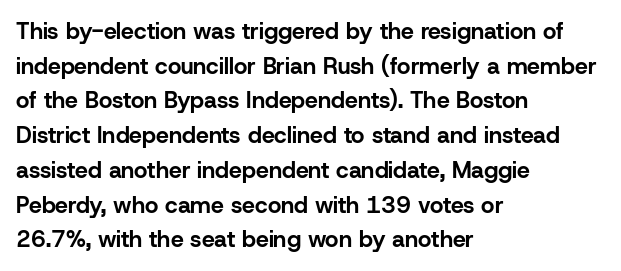
Every stem runs plumb, perpendicular to the baseline. The typesetting leans heavy: a genuine bold. Anything drawn beneath the words? Only blank space. The paragraph shown leans on its left margin. In terms of letterspacing, this is plain default setting. The space between consecutive lines is moderate.
